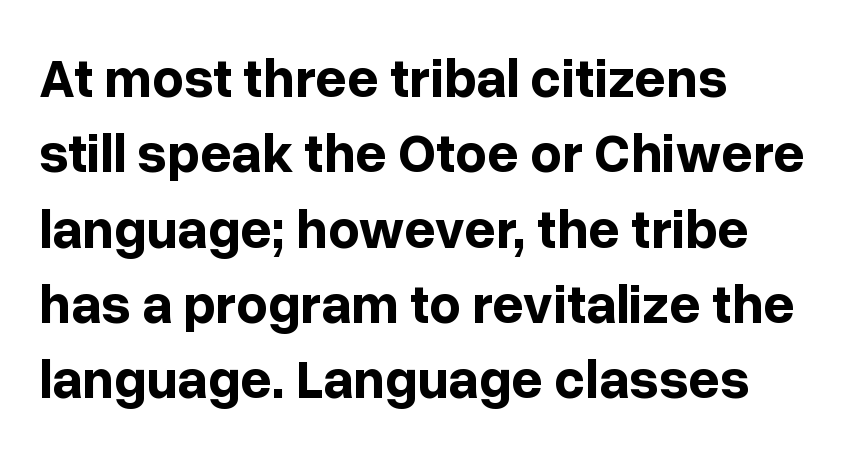
Line spacing here is normal. Rule under the text: the space is simply empty. Italic? Not at all — the glyphs are vertical. Is the letter spacing exaggerated? No — it looks like the ordinary default. The typesetter chose a ragged-right arrangement here.
